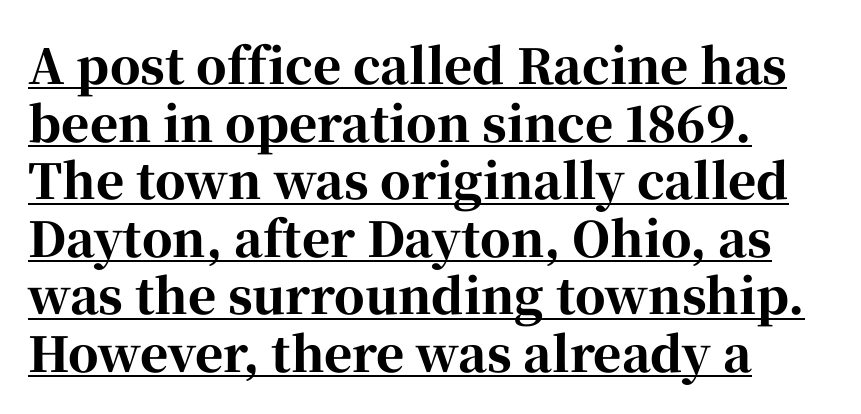
The image shows 48 px bold serif type, upright; set left-aligned, line spacing 1.2x, normal letter spacing, underlined; high stroke contrast and a medium x-height.
